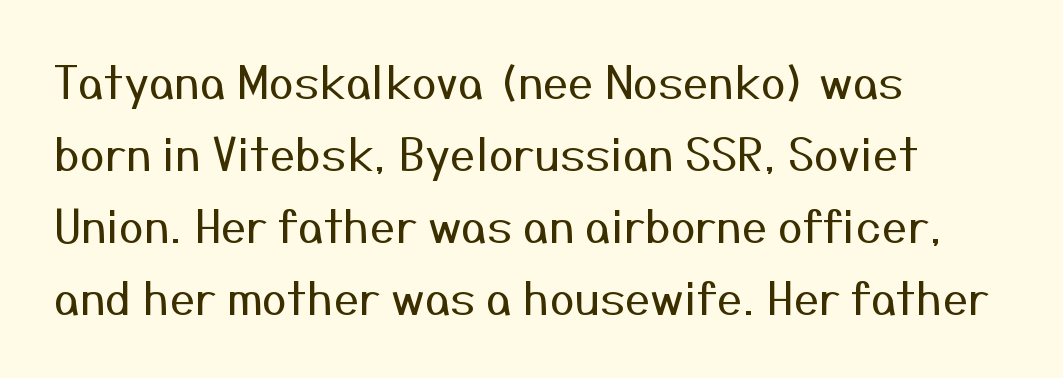
The zone under the glyphs is completely vacant. Grotesque or geometric, the face here clearly has no serifs. Compared with typical body copy, the letter spacing here is the same. The font is comparable to plain body text, perhaps lighter.
